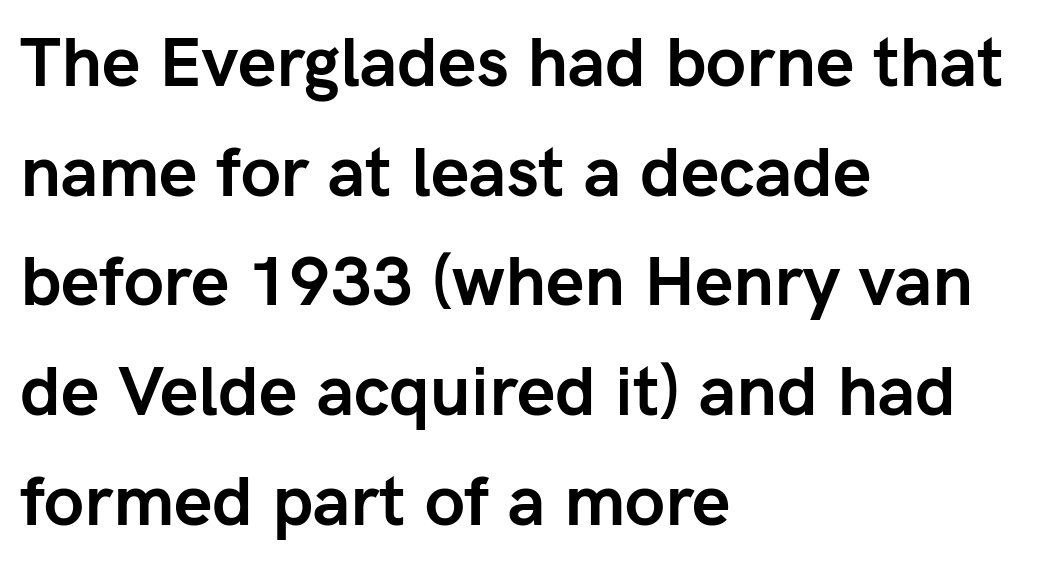
{"serif": "no", "italic": "no", "bold": "yes", "weight": "semibold", "width": "normal", "stroke_contrast": "low", "x_height": "medium", "monospaced": "no", "underline": "no", "align": "left", "line_spacing": "normal", "line_spacing_ratio": 1.59, "letter_spacing": "normal", "letter_spacing_em": 0.0, "glyph_px": 69}
